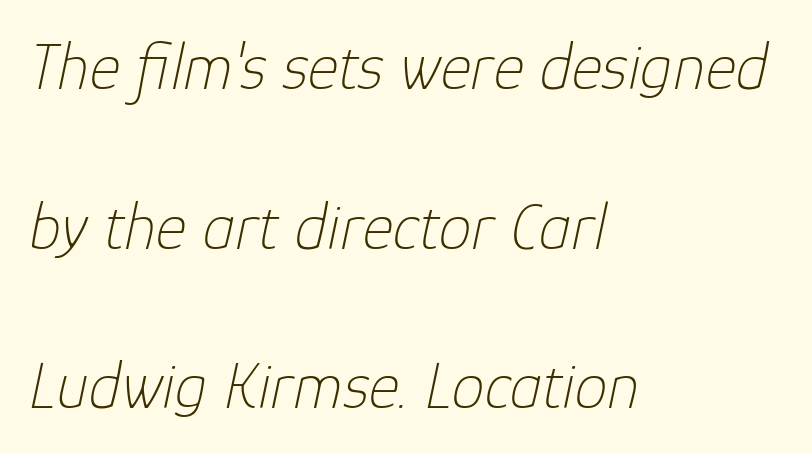
Q: Is the text bold? A: No.
Q: Is the text italic (slanted)? A: Yes, it leans right by about 12 degrees.
Q: Is the text underlined? A: No.
Q: How is the paragraph aligned? A: Left-aligned.
Q: Is the spacing between letters normal or unusually wide? A: Normal.
Q: Is the spacing between lines tight, normal or loose? A: Loose.
Q: Width (condensed, normal, or wide)? A: Normal.
Q: Stroke contrast? A: Low.
Q: x-height? A: Medium.
Q: Monospaced? A: No.
